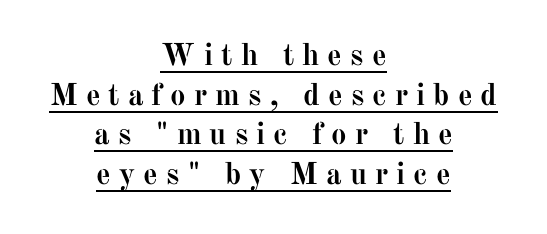
Q: Is the text bold? A: Yes.
Q: Is the text italic (slanted)? A: No, it is upright.
Q: Is the typeface a serif or a sans-serif typeface? A: Serif.
Q: Is the text underlined? A: Yes.
Q: How is the paragraph aligned? A: Centered.
Q: Is the spacing between letters normal or unusually wide? A: Unusually wide.
Q: Is the spacing between lines tight, normal or loose? A: Normal.
Q: Width (condensed, normal, or wide)? A: Normal.
Q: Stroke contrast? A: Medium.
Q: x-height? A: Medium.
Q: Monospaced? A: No.
